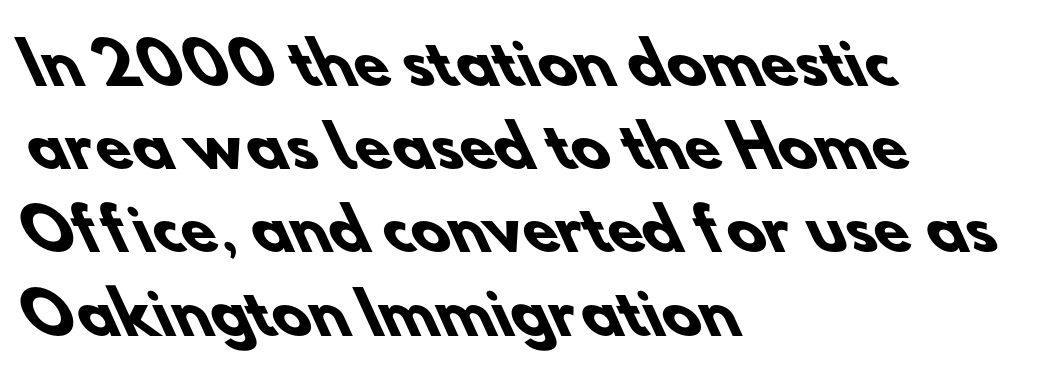
{"serif": "no", "bold": "yes", "weight": "heavy", "width": "normal", "stroke_contrast": "low", "x_height": "small", "monospaced": "no", "underline": "no", "align": "left", "line_spacing": "normal", "line_spacing_ratio": 1.46, "letter_spacing": "normal", "letter_spacing_em": 0.0, "glyph_px": 57}
